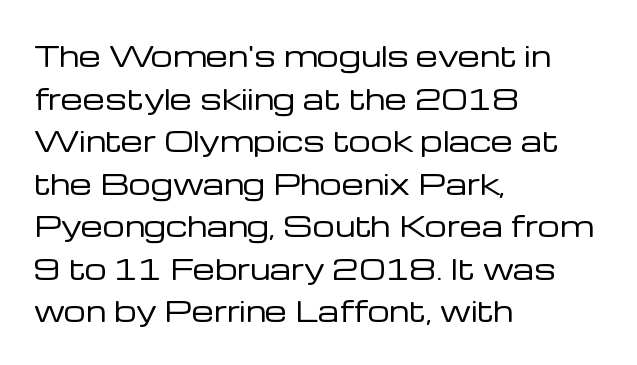
The image shows 28 px regular-weight sans-serif type, upright; set left-aligned, normal line spacing (1.52x), normal letter spacing, not underlined; low stroke contrast and a medium x-height.
